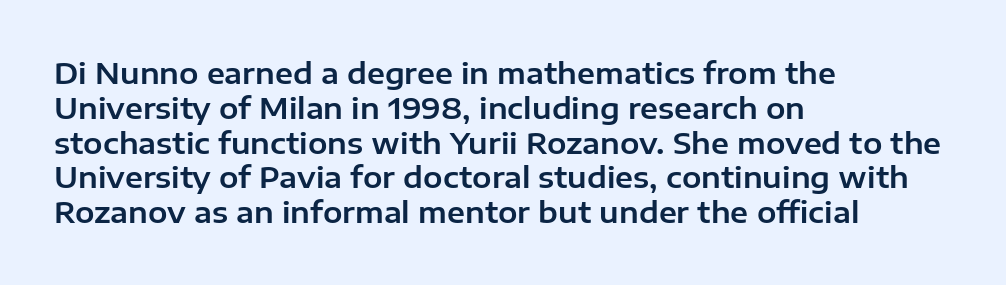
The image shows 29 px sans-serif type, upright; set left-aligned, line spacing 1.2x, normal letter spacing, not underlined; low stroke contrast and a medium x-height.
